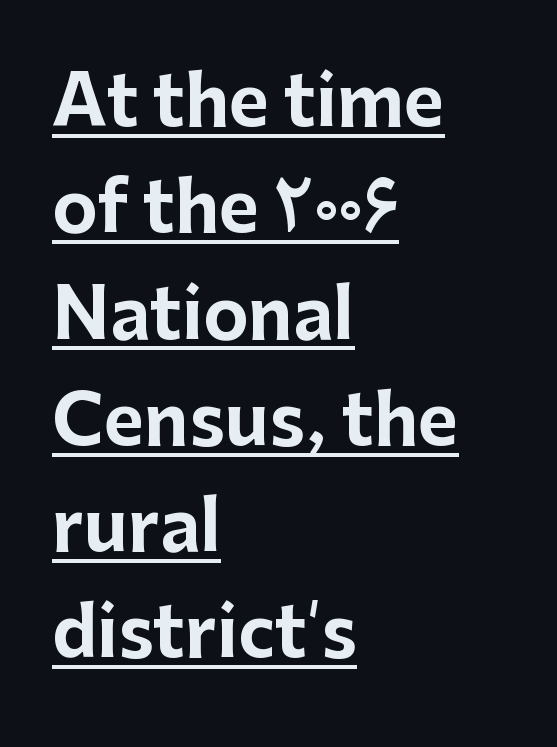
Q: Is the text bold? A: Yes.
Q: Is the text italic (slanted)? A: No, it is upright.
Q: Is the typeface a serif or a sans-serif typeface? A: Sans-serif.
Q: Is the text underlined? A: Yes.
Q: How is the paragraph aligned? A: Left-aligned.
Q: Is the spacing between letters normal or unusually wide? A: Normal.
Q: Is the spacing between lines tight, normal or loose? A: Normal.
Q: Width (condensed, normal, or wide)? A: Normal.
Q: Stroke contrast? A: Low.
Q: x-height? A: Medium.
Q: Monospaced? A: No.
